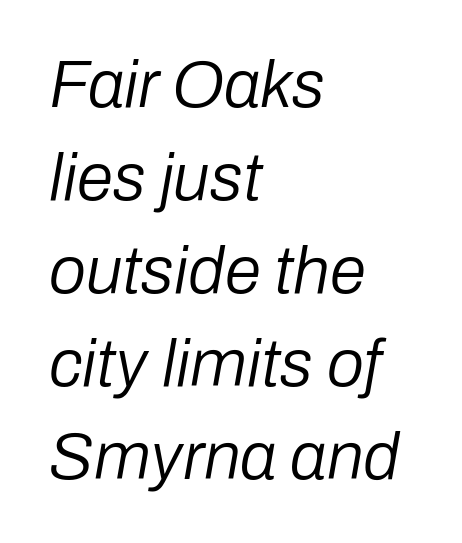
The image shows 66 px regular-weight type, italic (leaning right); set left-aligned, normal line spacing (1.41x), normal letter spacing, not underlined; low stroke contrast and a medium x-height.
